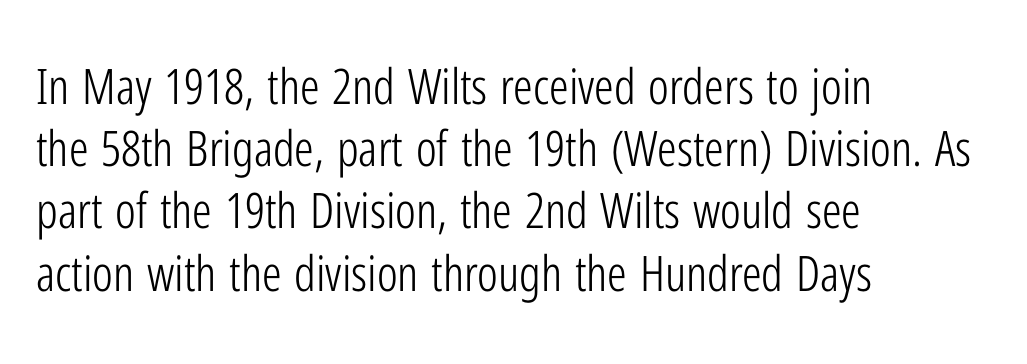
Q: Is the text bold? A: No.
Q: Is the text italic (slanted)? A: No, it is upright.
Q: Is the typeface a serif or a sans-serif typeface? A: Sans-serif.
Q: Is the text underlined? A: No.
Q: How is the paragraph aligned? A: Left-aligned.
Q: Is the spacing between letters normal or unusually wide? A: Normal.
Q: Is the spacing between lines tight, normal or loose? A: Normal.
Q: Width (condensed, normal, or wide)? A: Condensed.
Q: Stroke contrast? A: Low.
Q: x-height? A: Medium.
Q: Monospaced? A: No.
